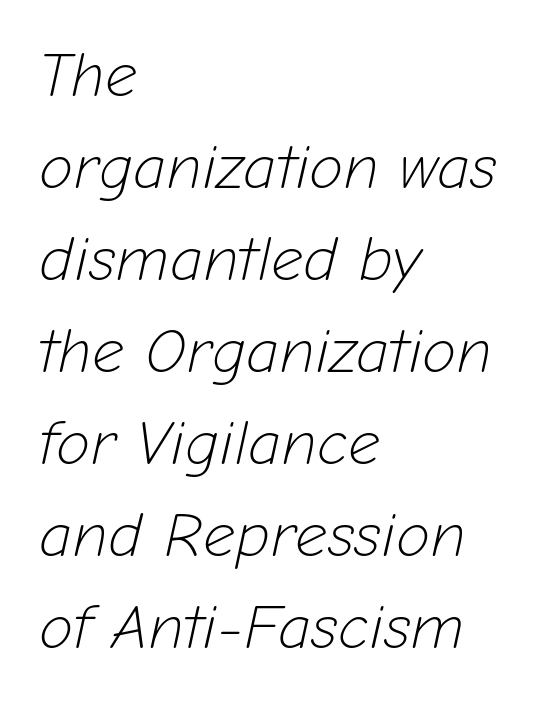
How are the letters spaced? Ordinarily, with no added tracking. Style check: oblique. Notice how descenders clear the ascenders below comfortably — that's standard leading. Horizontal alignment here is leftward, the default for most running prose. The face used here is proportionally spaced, like ordinary book or web type. The gap between lines stays unmarked.
